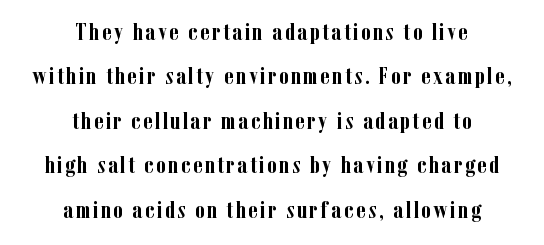
Q: Is the text bold? A: Yes.
Q: Is the text italic (slanted)? A: No, it is upright.
Q: Is the text underlined? A: No.
Q: How is the paragraph aligned? A: Centered.
